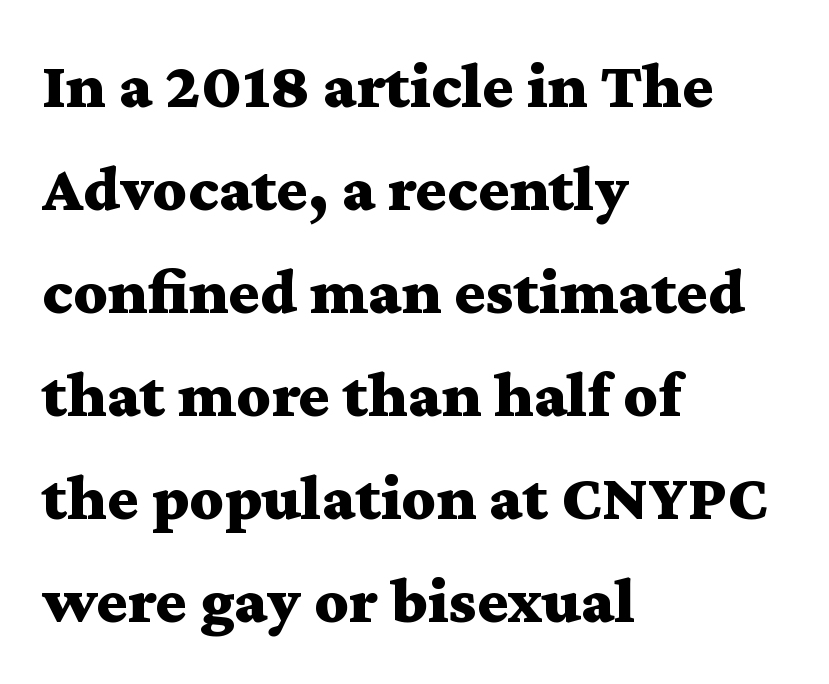
Yep, those are serifs on the letters. The type is set solid horizontally, with unmodified tracking. Thick stems and heavy bowls — unmistakably bold. Do the letters lean? They stand straight. If you drew a ruler down the left edge, every line would touch it.
